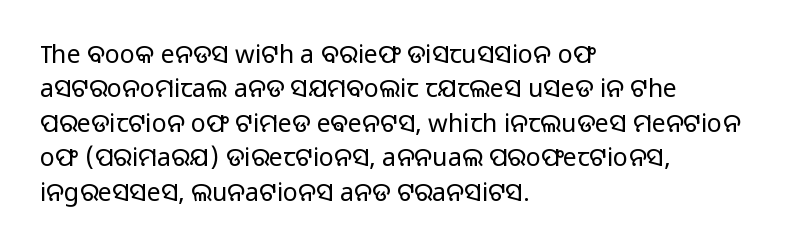
{"italic": "no", "bold": "no", "underline": "no", "align": "left", "line_spacing": "normal", "line_spacing_ratio": 1.38, "letter_spacing": "normal", "letter_spacing_em": 0.0, "glyph_px": 25}
